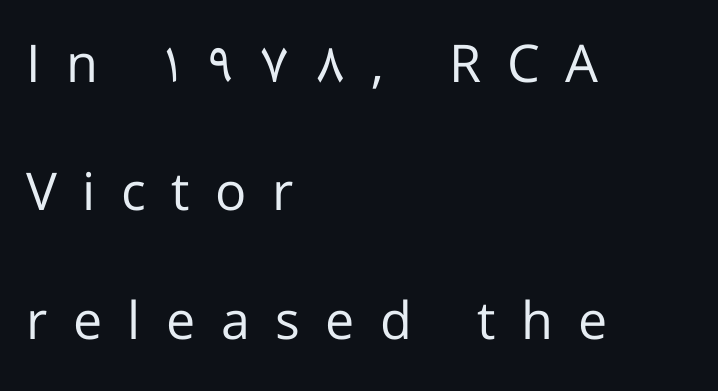
{"serif": "no", "italic": "no", "bold": "no", "weight": "regular", "width": "normal", "stroke_contrast": "low", "x_height": "medium", "monospaced": "no", "underline": "no", "align": "left", "line_spacing": "loose", "line_spacing_ratio": 2.47, "letter_spacing": "wide", "letter_spacing_em": 0.49, "glyph_px": 52}
